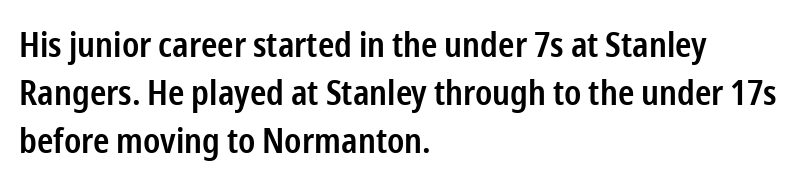
{"serif": "no", "italic": "no", "bold": "semi", "weight": "semibold", "width": "condensed", "stroke_contrast": "low", "x_height": "medium", "monospaced": "no", "underline": "no", "align": "left", "line_spacing": "normal", "line_spacing_ratio": 1.37, "letter_spacing": "normal", "letter_spacing_em": 0.0, "glyph_px": 35}
